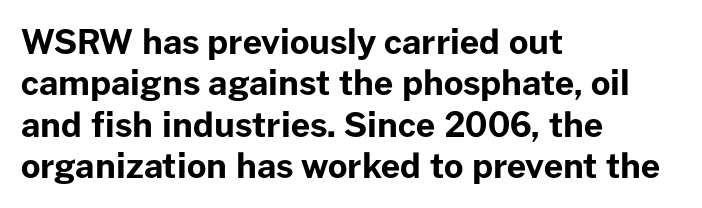
{"serif": "no", "italic": "no", "bold": "yes", "weight": "bold", "width": "normal", "stroke_contrast": "low", "x_height": "medium", "monospaced": "no", "underline": "no", "align": "left", "line_spacing_ratio": 1.22, "letter_spacing": "normal", "letter_spacing_em": 0.0, "glyph_px": 34}
